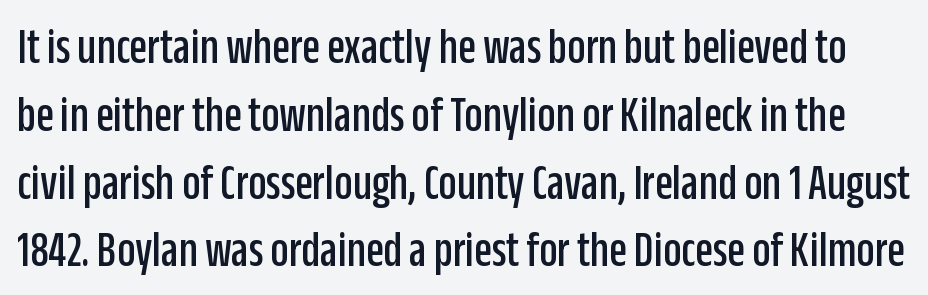
{"serif": "no", "italic": "no", "width": "condensed", "stroke_contrast": "low", "x_height": "large", "monospaced": "no", "underline": "no", "line_spacing": "normal", "line_spacing_ratio": 1.33, "letter_spacing": "normal", "letter_spacing_em": 0.0, "glyph_px": 51}
